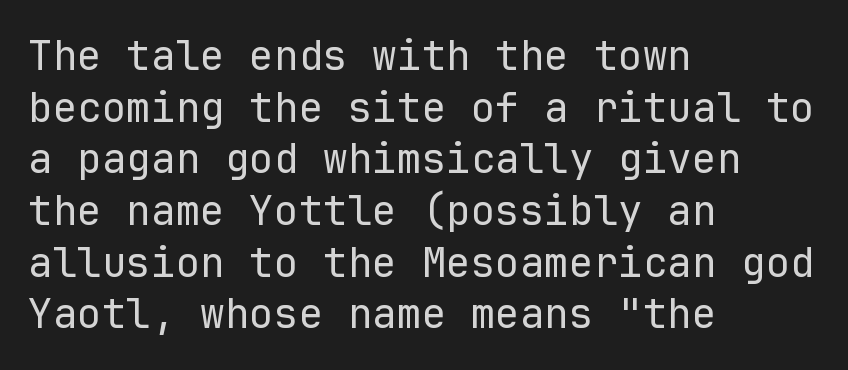
Rows of type keep a routine distance in the vertical direction. I'd call this a sans setting — the letters go barefoot. Standard letterfit; no display-style spreading of the glyphs. Is this a fixed-width face? Yes — each glyph sits in an identical cell.
